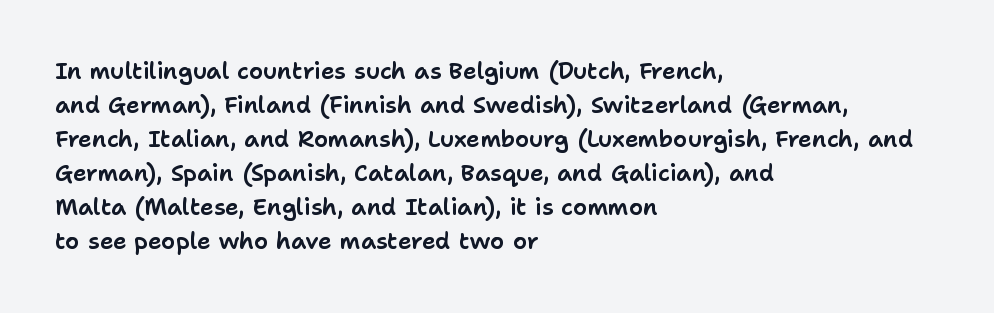
Q: Is the text italic (slanted)? A: No, it is upright.
Q: Is the text underlined? A: No.
Q: How is the paragraph aligned? A: Left-aligned.
Q: Is the spacing between letters normal or unusually wide? A: Normal.
Q: Is the spacing between lines tight, normal or loose? A: Normal.
